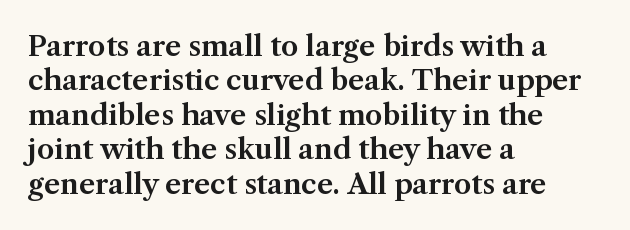
Compared with a centered layout, this one pins lines to the left instead. Unlike a clean sans, this face finishes its strokes with serifs. Honestly, there is no underline to notice here at all. What stands out about the letter spacing? Nothing — it is the standard amount. Each letter keeps its own natural width here, so spacing adapts to shape. The lettering holds an erect, upright posture throughout.
